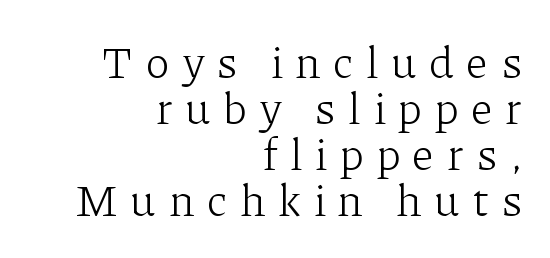
Q: Is the text bold? A: No.
Q: Is the text italic (slanted)? A: No, it is upright.
Q: Is the typeface a serif or a sans-serif typeface? A: Serif.
Q: Is the text underlined? A: No.
Q: How is the paragraph aligned? A: Right-aligned.
Q: Is the spacing between letters normal or unusually wide? A: Unusually wide.
Q: Is the spacing between lines tight, normal or loose? A: Tight.
Q: Width (condensed, normal, or wide)? A: Normal.
Q: Stroke contrast? A: Low.
Q: x-height? A: Medium.
Q: Monospaced? A: No.
